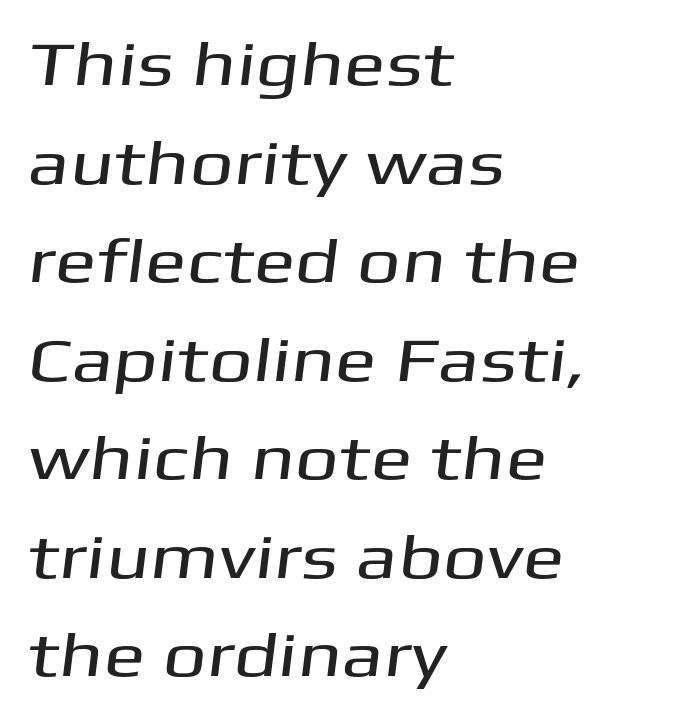
{"serif": "no", "width": "wide", "stroke_contrast": "medium", "x_height": "medium", "monospaced": "no", "underline": "no", "align": "left", "line_spacing": "normal", "line_spacing_ratio": 1.59, "letter_spacing": "normal", "letter_spacing_em": 0.0, "glyph_px": 62}
